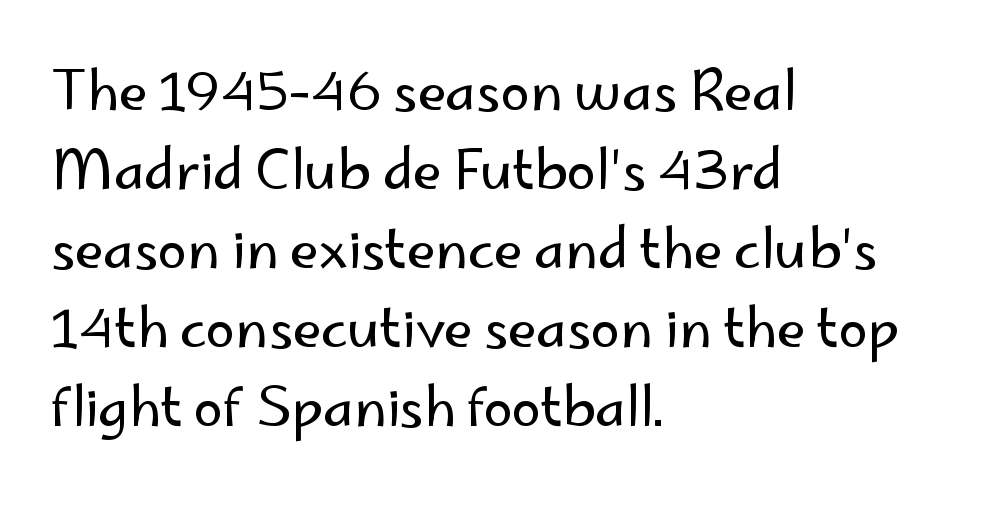
The image shows 53 px regular-weight sans-serif type, upright; set left-aligned, normal line spacing (1.49x), normal letter spacing, not underlined; low stroke contrast and a small x-height.
